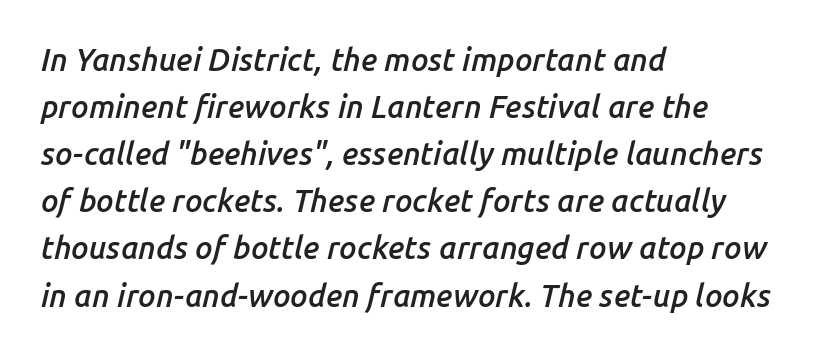
{"italic": "yes", "lean": "right", "slant_degrees": 14, "bold": "semi", "weight": "semibold", "width": "normal", "stroke_contrast": "low", "x_height": "medium", "monospaced": "no", "underline": "no", "align": "left", "line_spacing": "normal", "line_spacing_ratio": 1.52, "letter_spacing": "normal", "letter_spacing_em": 0.0, "glyph_px": 31}
